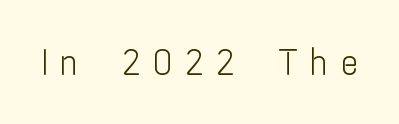
Q: Is the text bold? A: No.
Q: Is the text italic (slanted)? A: No, it is upright.
Q: Is the typeface a serif or a sans-serif typeface? A: Sans-serif.
Q: Is the text underlined? A: No.
Q: Is the spacing between letters normal or unusually wide? A: Unusually wide.
Q: Width (condensed, normal, or wide)? A: Condensed.
Q: Stroke contrast? A: Low.
Q: x-height? A: Medium.
Q: Monospaced? A: No.
